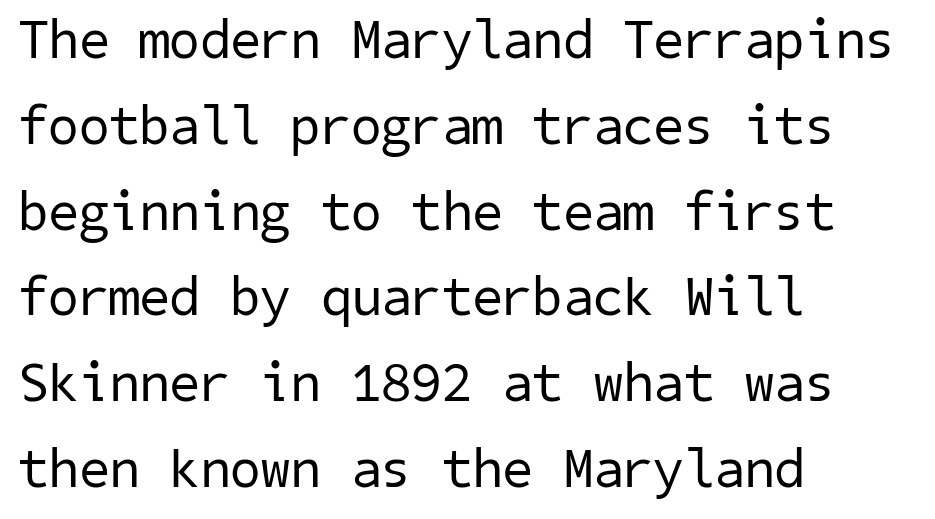
The image shows 55 px regular-weight sans-serif type; set left-aligned, normal line spacing (1.56x), normal letter spacing, not underlined; low stroke contrast and a medium x-height.
